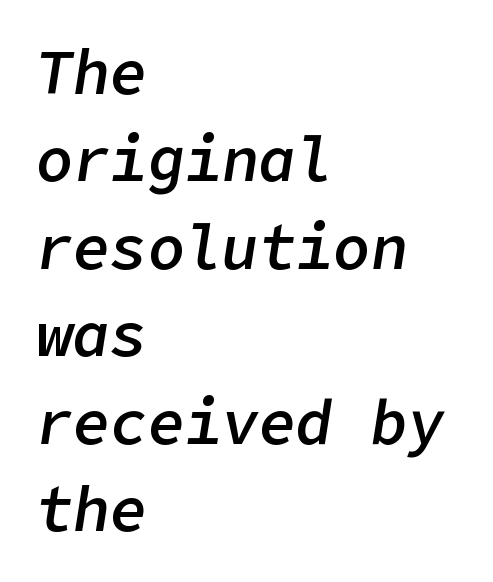
The image shows 62 px semibold type, italic (leaning right); set left-aligned, normal line spacing (1.41x), normal letter spacing, not underlined; low stroke contrast and a medium x-height.
